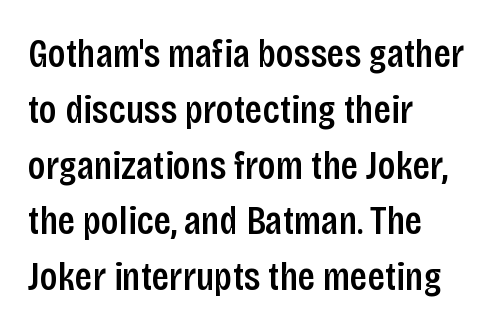
The image shows 41 px semibold, condensed sans-serif type, upright; set left-aligned, normal line spacing (1.36x), normal letter spacing, not underlined; low stroke contrast and a large x-height.
